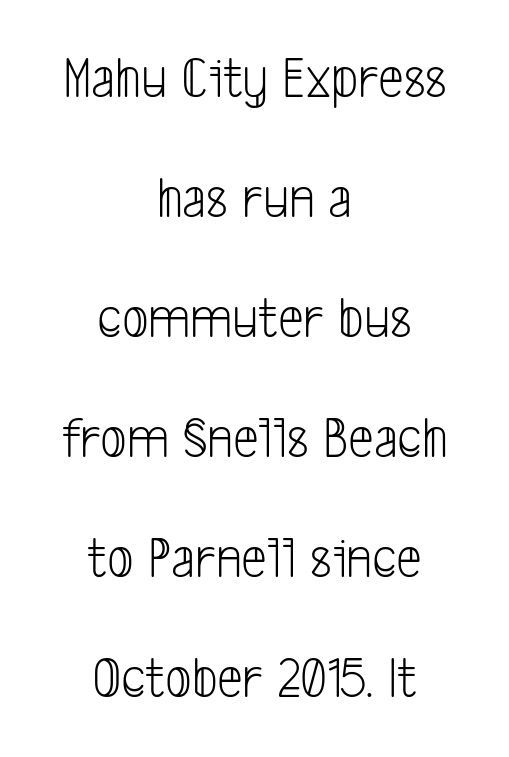
This sample has the flowing, uneven cadence of proportional lettering. Default kerning and tracking; the words read as compact shapes. The glyphs are unaccompanied by any horizontal stroke below them. The font family rendered here belongs to the sans-serif group. Nothing heavy about these letters — not bold at all. Quick note: interline space is abundant.
